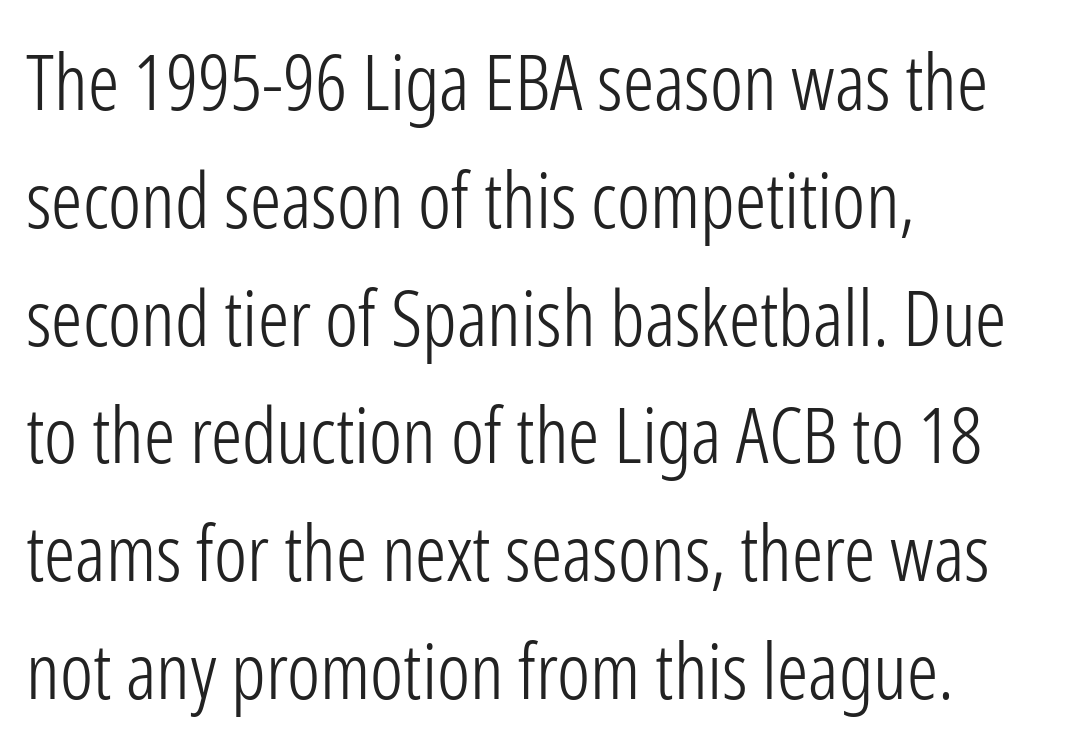
{"serif": "no", "italic": "no", "bold": "no", "weight": "light", "width": "condensed", "stroke_contrast": "low", "x_height": "medium", "monospaced": "no", "underline": "no", "align": "left", "line_spacing": "normal", "line_spacing_ratio": 1.51, "letter_spacing": "normal", "letter_spacing_em": 0.0, "glyph_px": 78}
